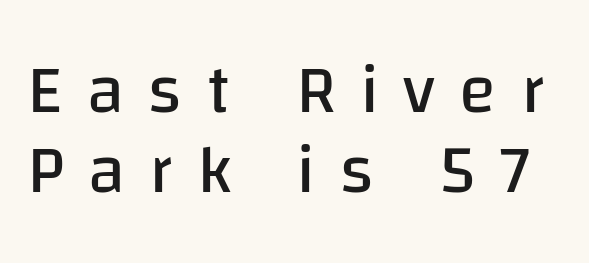
The line texture is sparse and dotted thanks to wide tracking. Vertical stems look standard width or narrower in stroke. It's the straight-up-and-down kind of type. The string is rendered with underlining switched off. Letterform terminals end flat and unadorned throughout the passage.
